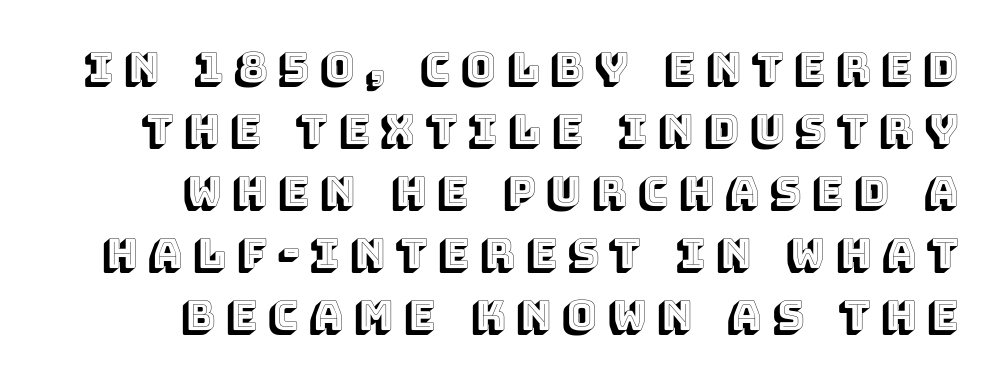
{"italic": "no", "width": "normal", "x_height": "large", "monospaced": "no", "underline": "no", "line_spacing": "normal", "line_spacing_ratio": 1.51, "letter_spacing": "wide", "letter_spacing_em": 0.27, "glyph_px": 41}
